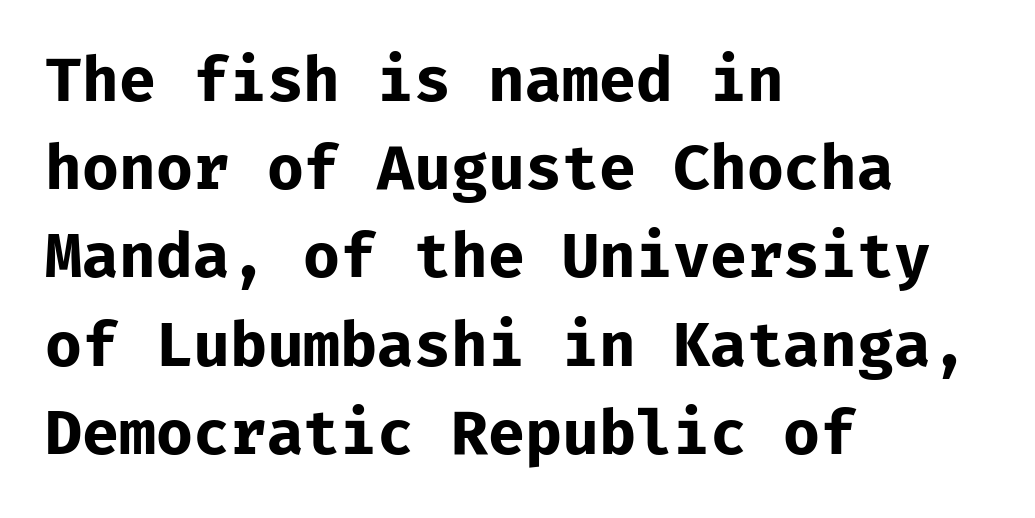
Teacher's note: observe the even left margin — that is flush-left alignment. Look at the tracking — it's just the regular setting, nothing added. Any mark beneath the type? The region is blank. Interline gaps are of average width in this sample. Do the letters lean? They stand straight. What kind of face is this? One without serifs — a sans.
